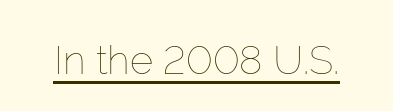
{"italic": "no", "bold": "no", "weight": "thin", "width": "normal", "stroke_contrast": "low", "x_height": "medium", "monospaced": "no", "underline": "yes", "letter_spacing": "normal", "letter_spacing_em": 0.0, "glyph_px": 40}
